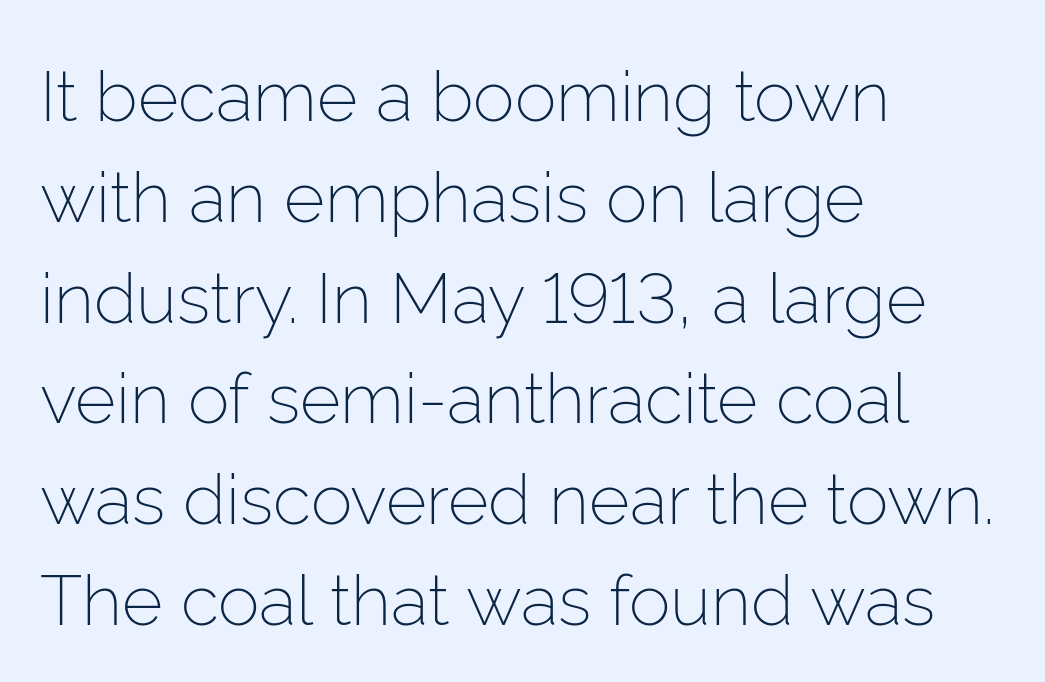
Q: Is the text bold? A: No.
Q: Is the text italic (slanted)? A: No, it is upright.
Q: Is the typeface a serif or a sans-serif typeface? A: Sans-serif.
Q: Is the text underlined? A: No.
Q: How is the paragraph aligned? A: Left-aligned.
Q: Is the spacing between letters normal or unusually wide? A: Normal.
Q: Is the spacing between lines tight, normal or loose? A: Normal.
Q: Width (condensed, normal, or wide)? A: Normal.
Q: Stroke contrast? A: Low.
Q: x-height? A: Medium.
Q: Monospaced? A: No.
